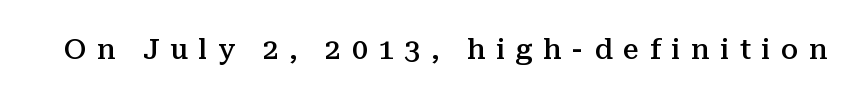
{"serif": "yes", "italic": "no", "bold": "semi", "weight": "semibold", "width": "normal", "stroke_contrast": "medium", "x_height": "medium", "monospaced": "no", "underline": "no", "letter_spacing": "wide", "letter_spacing_em": 0.38, "glyph_px": 28}
